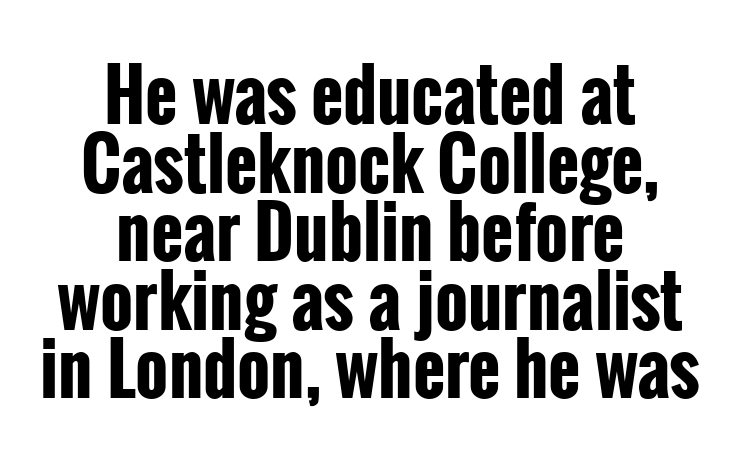
The image shows 70 px bold, condensed sans-serif type, upright; set centered, tight line spacing (0.98x), normal letter spacing, not underlined; low stroke contrast and a medium x-height.
